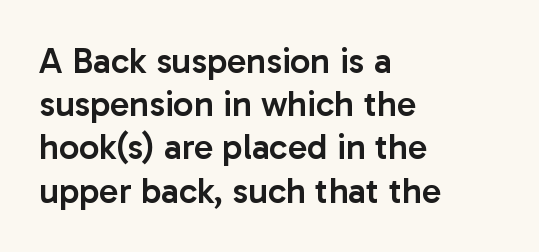
Honestly, there is no underline to notice here at all. Ordinary non-slanted type is in use. Grotesque or geometric, the face here clearly has no serifs. Typeset ragged right — the left edge is the straight one.
